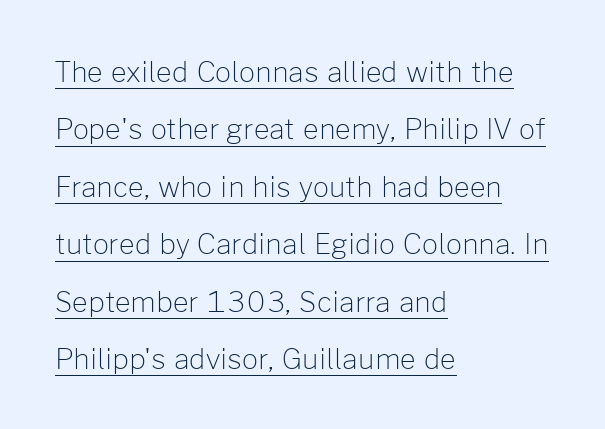
{"serif": "no", "italic": "no", "bold": "no", "weight": "light", "width": "normal", "stroke_contrast": "low", "x_height": "medium", "monospaced": "no", "underline": "yes", "align": "left", "line_spacing": "loose", "line_spacing_ratio": 2.05, "letter_spacing": "normal", "letter_spacing_em": 0.0, "glyph_px": 28}
